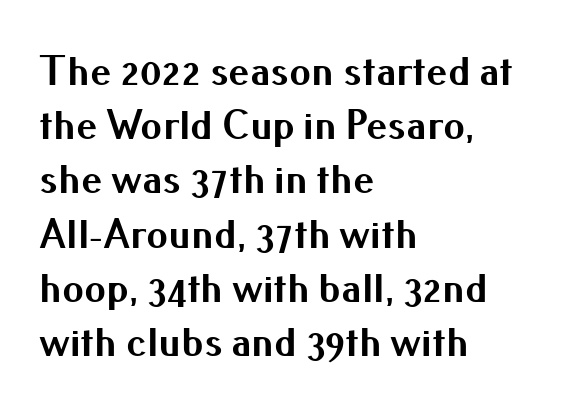
The glyphs have the mass of a bold cut. Do the characters align in a grid? No, the font is proportional. The passage is arranged the way most books set body copy — flush left. This block has exactly the height ordinary leading produces.
